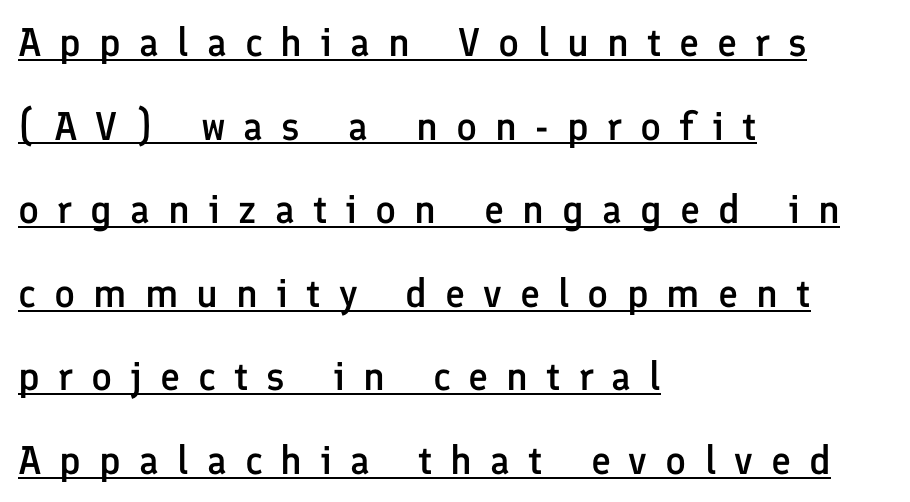
{"serif": "no", "italic": "no", "bold": "semi", "weight": "semibold", "width": "normal", "stroke_contrast": "low", "x_height": "medium", "monospaced": "no", "underline": "yes", "align": "left", "line_spacing": "loose", "line_spacing_ratio": 2.09, "letter_spacing": "wide", "letter_spacing_em": 0.45, "glyph_px": 40}
